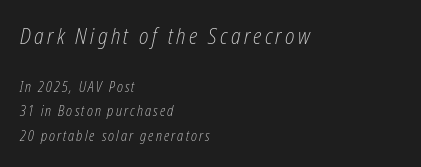
{"italic": "yes", "lean": "right", "slant_degrees": 12, "bold": "no", "underline": "no", "align": "left", "line_spacing_ratio": 1.77, "larger_block": "first", "size_ratio": 1.57, "glyph_px": 22}
